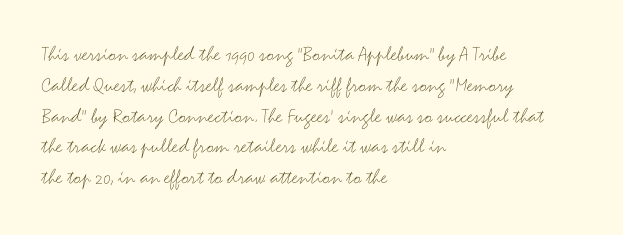
The image shows 22 px text type; set left-aligned, normal line spacing (1.4x), normal letter spacing, not underlined.
